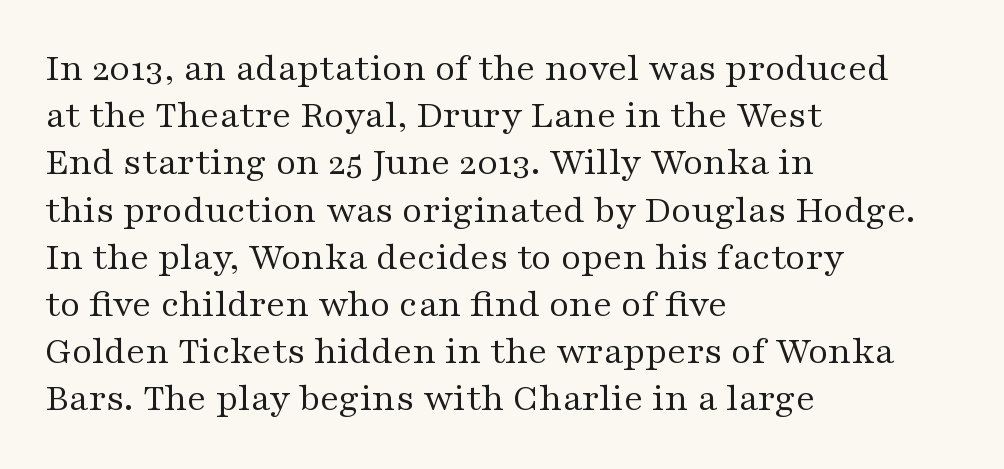
The image shows 39 px regular-weight, wide serif type, upright; set left-aligned, line spacing 1.21x, normal letter spacing, not underlined; medium stroke contrast and a medium x-height.
